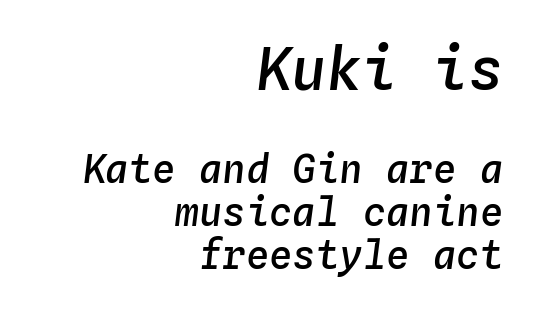
{"italic": "yes", "lean": "right", "slant_degrees": 4, "bold": "semi", "weight": "semibold", "width": "normal", "stroke_contrast": "low", "x_height": "medium", "monospaced": "yes", "underline": "no", "align": "right", "line_spacing": "tight", "line_spacing_ratio": 1.1, "letter_spacing": "normal", "letter_spacing_em": 0.0, "larger_block": "first", "size_ratio": 1.51, "glyph_px": 59}
